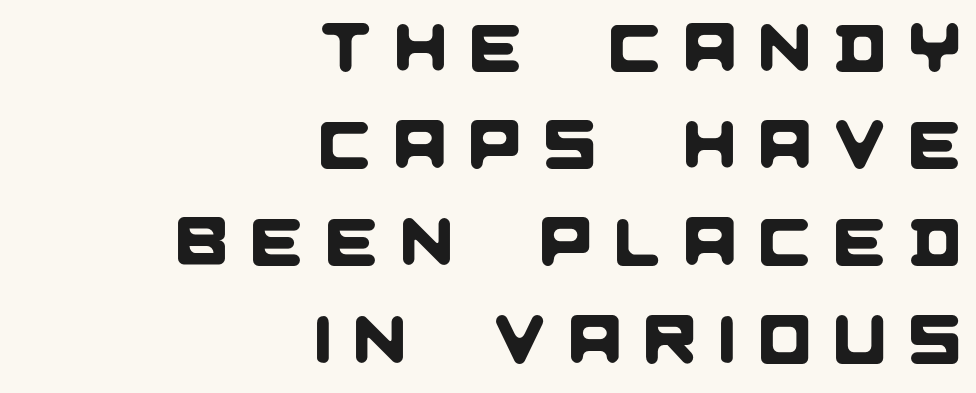
Q: Is the typeface a serif or a sans-serif typeface? A: Sans-serif.
Q: Is the text underlined? A: No.
Q: How is the paragraph aligned? A: Right-aligned.
Q: Is the spacing between letters normal or unusually wide? A: Unusually wide.
Q: Is the spacing between lines tight, normal or loose? A: Normal.
Q: Width (condensed, normal, or wide)? A: Normal.
Q: Stroke contrast? A: Low.
Q: x-height? A: Large.
Q: Monospaced? A: No.
